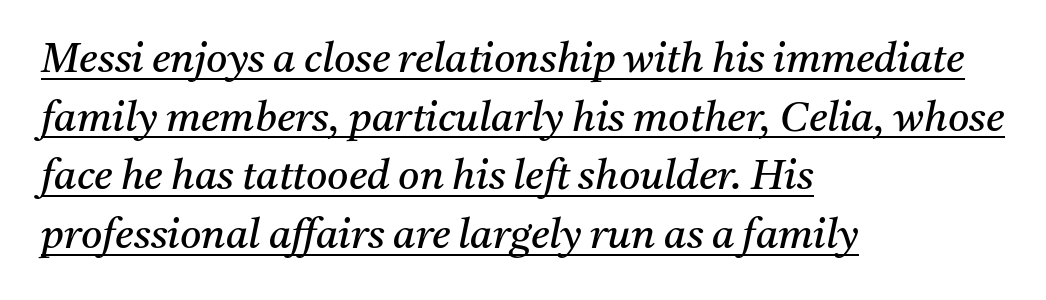
Q: Is the text bold? A: No.
Q: Is the text italic (slanted)? A: Yes, it leans right by about 11 degrees.
Q: Is the typeface a serif or a sans-serif typeface? A: Serif.
Q: Is the text underlined? A: Yes.
Q: How is the paragraph aligned? A: Left-aligned.
Q: Is the spacing between letters normal or unusually wide? A: Normal.
Q: Is the spacing between lines tight, normal or loose? A: Normal.
Q: Width (condensed, normal, or wide)? A: Normal.
Q: Stroke contrast? A: Medium.
Q: x-height? A: Medium.
Q: Monospaced? A: No.
